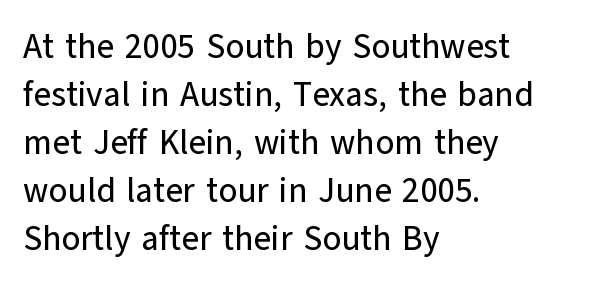
Do the characters align in a grid? No, the font is proportional. Tracking here is standard; glyphs follow each other at the usual distance. Type without underlining. Font category for this specimen: sans-serif. A student would call this left alignment; a typographer would say flush left, rag right.
